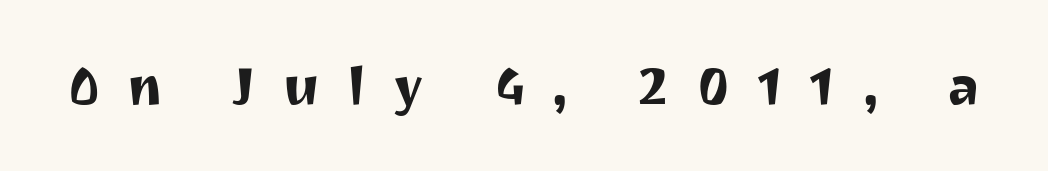
{"serif": "no", "italic": "no", "width": "normal", "stroke_contrast": "medium", "x_height": "medium", "monospaced": "no", "underline": "no", "letter_spacing": "wide", "letter_spacing_em": 0.5, "glyph_px": 54}
